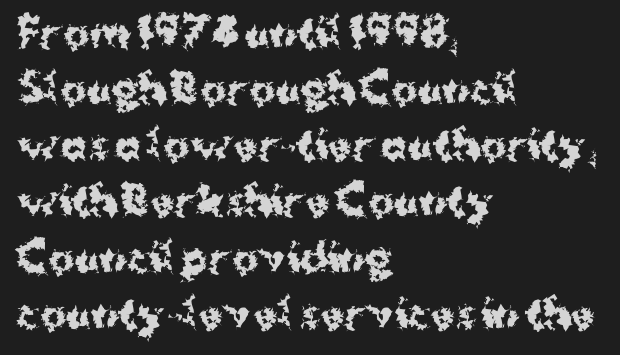
{"serif": "no", "italic": "no", "bold": "yes", "weight": "bold", "width": "normal", "stroke_contrast": "medium", "x_height": "medium", "monospaced": "no", "underline": "no", "align": "left", "line_spacing": "normal", "line_spacing_ratio": 1.44, "letter_spacing": "normal", "letter_spacing_em": 0.0, "glyph_px": 39}
